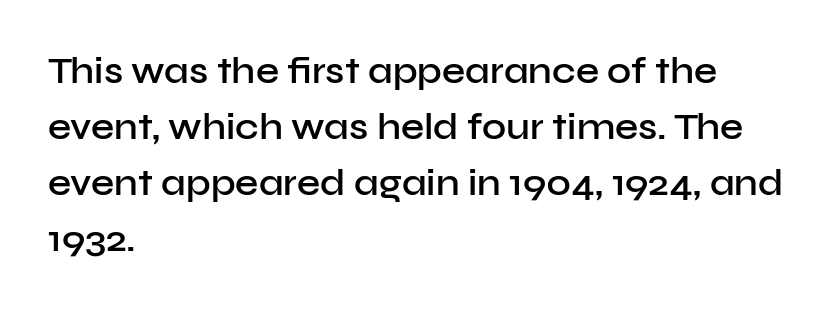
The face used here is proportionally spaced, like ordinary book or web type. Grotesque or geometric, the face here clearly has no serifs. In terms of weight, the rendering is demibold, just under bold. The paragraph shown leans on its left margin. The letters sit at their default tracking, neither squeezed nor spread.
